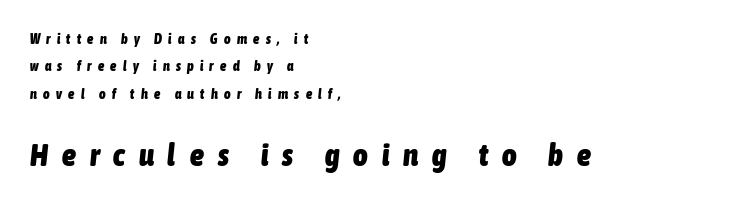
The image shows 31 px heavy, condensed type, italic (leaning right); set left-aligned, loose line spacing (1.96x), unusually wide letter spacing (+0.45 em), not underlined; the second (bottom) block is 2.21x larger; low stroke contrast and a medium x-height.
